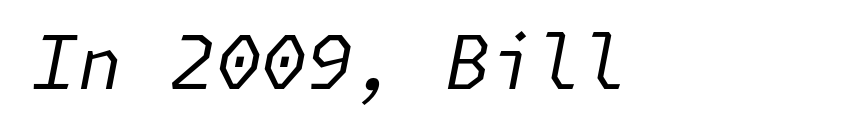
The image shows 74 px regular-weight type, italic (leaning right); set left-aligned, normal letter spacing, not underlined; low stroke contrast and a medium x-height.
